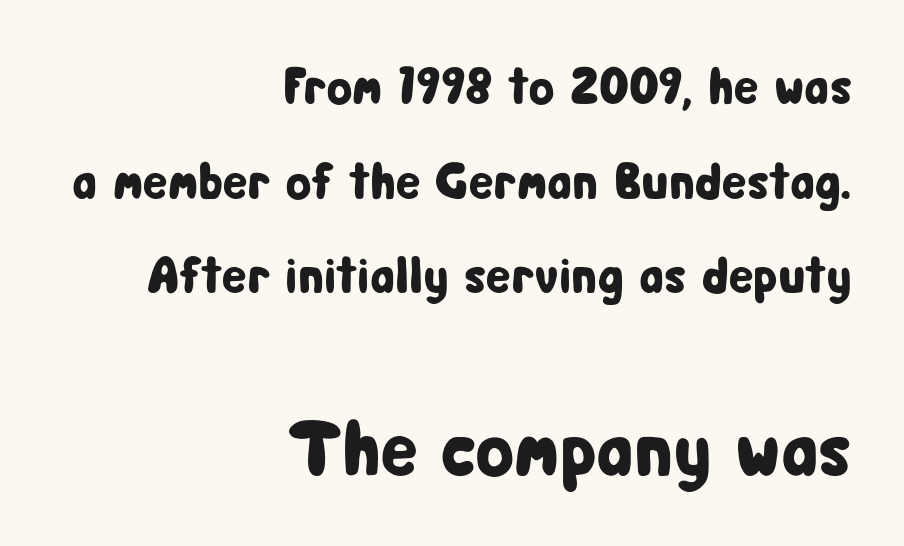
The lower block of text is set noticeably larger than the block above it. Font category for this specimen: sans-serif. Teacher's note: observe the even right margin — that is flush-right alignment. It's the straight-up-and-down kind of type. The rendering uses natural spacing where letterforms have individual widths. These lines keep a tight, regular rhythm from letter to letter.
